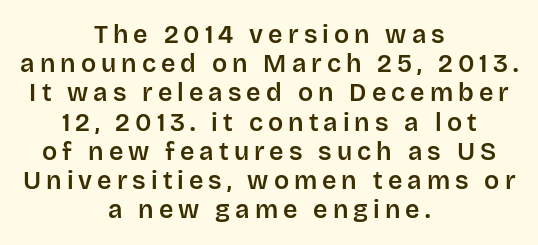
The image shows 25 px text type, upright; set centered, line spacing 1.17x, unusually wide letter spacing (+0.2 em), not underlined.
